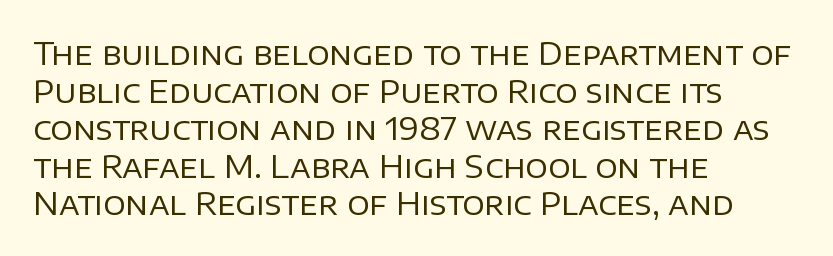
Q: Is the text bold? A: No.
Q: Is the text italic (slanted)? A: No, it is upright.
Q: Is the typeface a serif or a sans-serif typeface? A: Sans-serif.
Q: Is the text underlined? A: No.
Q: How is the paragraph aligned? A: Left-aligned.
Q: Is the spacing between letters normal or unusually wide? A: Normal.
Q: Width (condensed, normal, or wide)? A: Normal.
Q: Stroke contrast? A: Low.
Q: x-height? A: Large.
Q: Monospaced? A: No.
